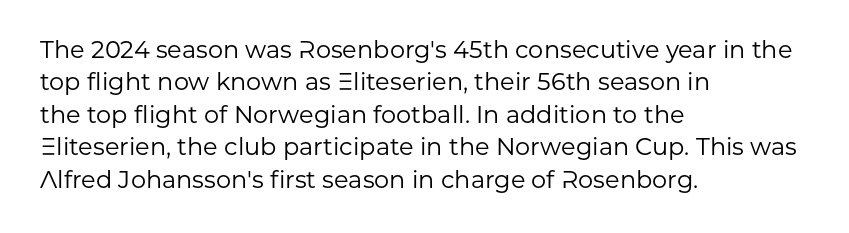
{"italic": "no", "bold": "no", "underline": "no", "align": "left", "line_spacing": "normal", "line_spacing_ratio": 1.35, "letter_spacing": "normal", "letter_spacing_em": 0.0, "glyph_px": 24}
